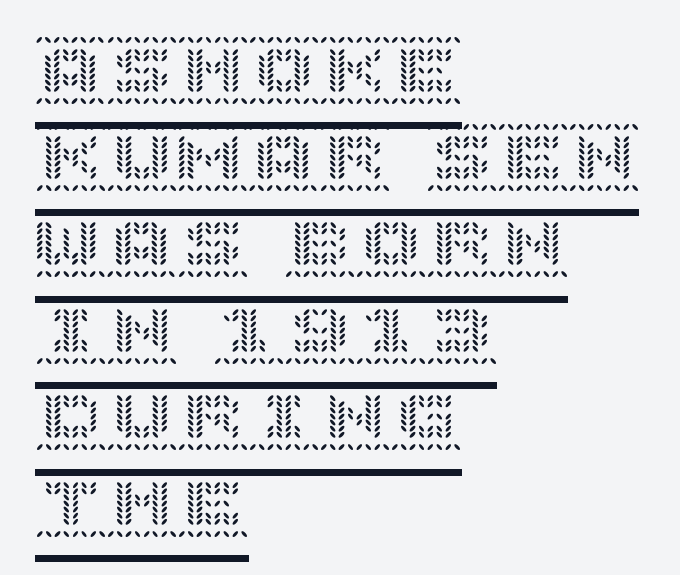
Q: Is the text italic (slanted)? A: No, it is upright.
Q: Is the text underlined? A: Yes.
Q: How is the paragraph aligned? A: Left-aligned.
Q: Is the spacing between letters normal or unusually wide? A: Normal.
Q: Width (condensed, normal, or wide)? A: Normal.
Q: x-height? A: Large.
